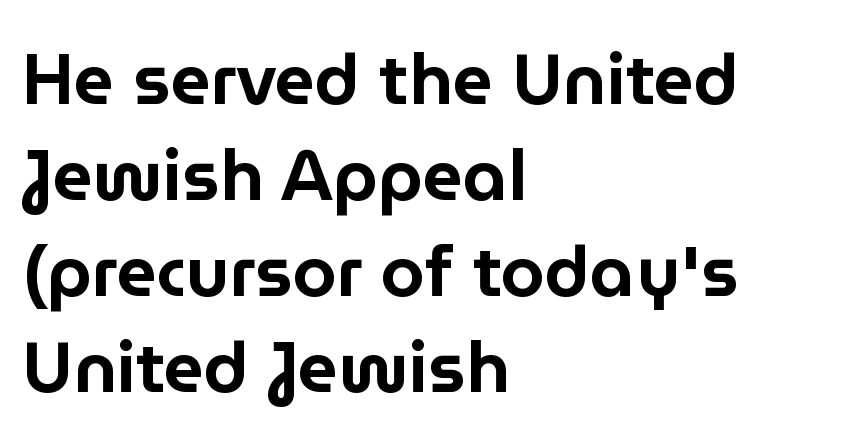
Q: Is the text italic (slanted)? A: No, it is upright.
Q: Is the typeface a serif or a sans-serif typeface? A: Sans-serif.
Q: Is the text underlined? A: No.
Q: How is the paragraph aligned? A: Left-aligned.
Q: Is the spacing between letters normal or unusually wide? A: Normal.
Q: Is the spacing between lines tight, normal or loose? A: Normal.
Q: Width (condensed, normal, or wide)? A: Normal.
Q: Stroke contrast? A: Low.
Q: x-height? A: Medium.
Q: Monospaced? A: No.
